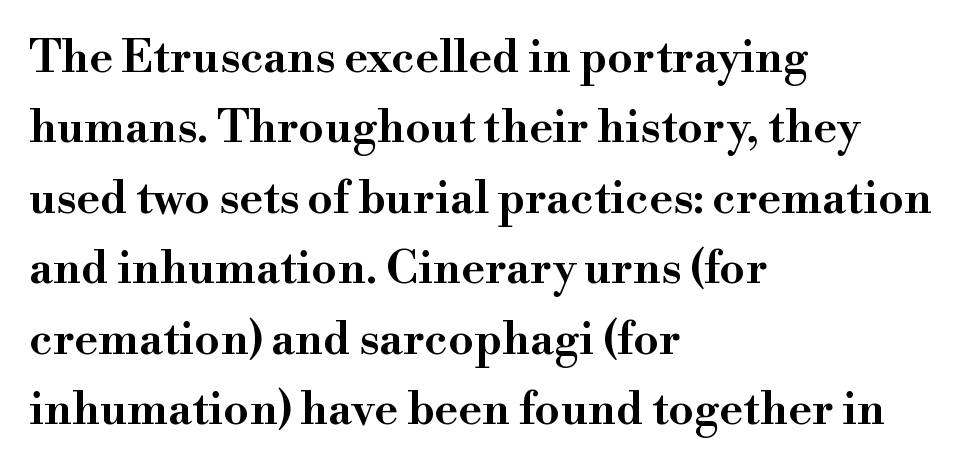
The image shows 46 px semibold serif type, upright; set left-aligned, normal line spacing (1.53x), normal letter spacing, not underlined; high stroke contrast and a small x-height.
